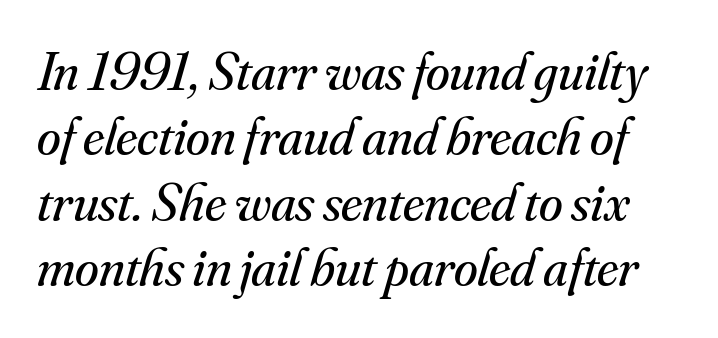
{"serif": "yes", "italic": "yes", "lean": "right", "slant_degrees": 16, "bold": "no", "weight": "regular", "width": "normal", "stroke_contrast": "medium", "x_height": "small", "monospaced": "no", "underline": "no", "line_spacing_ratio": 1.21, "letter_spacing": "normal", "letter_spacing_em": 0.0, "glyph_px": 54}
